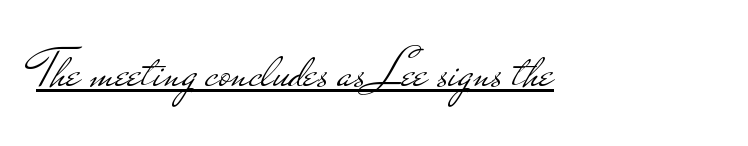
{"serif": "no", "bold": "no", "weight": "light", "width": "wide", "stroke_contrast": "low", "x_height": "small", "monospaced": "no", "underline": "yes", "letter_spacing": "normal", "letter_spacing_em": 0.0, "glyph_px": 55}
